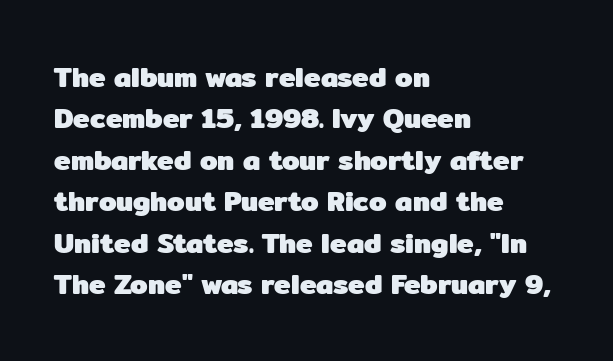
The image shows 28 px heavy sans-serif type, upright; set left-aligned, normal line spacing (1.48x), normal letter spacing, not underlined; low stroke contrast and a medium x-height.
